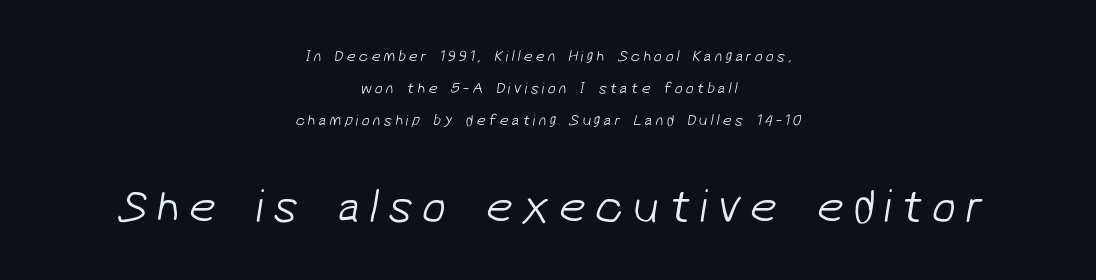
The image shows 48 px light sans-serif type; set centered, loose line spacing (2.01x), not underlined; the second (bottom) block is 3.0x larger; low stroke contrast and a medium x-height.
